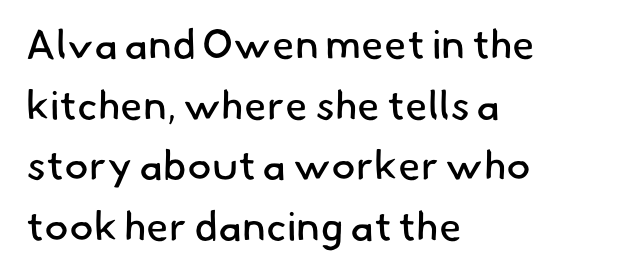
The image shows 41 px regular-weight sans-serif type; set left-aligned, normal line spacing (1.48x), normal letter spacing, not underlined; low stroke contrast and a small x-height.
